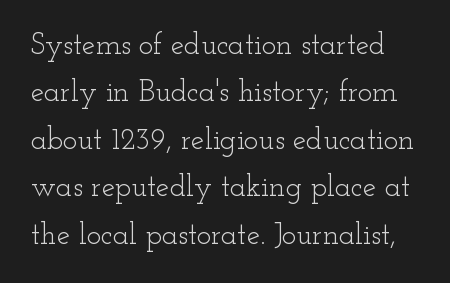
The image shows 30 px light, wide serif type, upright; set normal line spacing (1.58x), normal letter spacing, not underlined; low stroke contrast and a small x-height.
